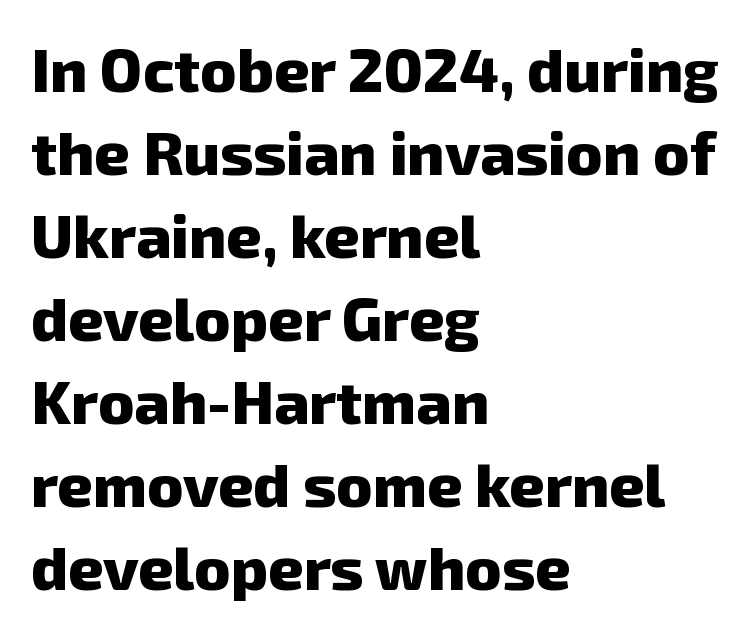
{"serif": "no", "bold": "yes", "weight": "heavy", "width": "normal", "stroke_contrast": "low", "x_height": "medium", "monospaced": "no", "underline": "no", "align": "left", "line_spacing": "normal", "line_spacing_ratio": 1.36, "letter_spacing": "normal", "letter_spacing_em": 0.0, "glyph_px": 61}
